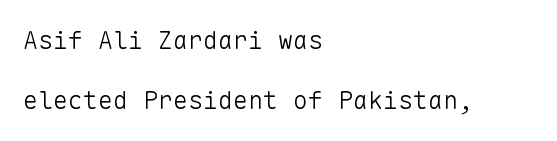
{"italic": "no", "bold": "no", "underline": "no", "align": "left", "line_spacing": "loose", "line_spacing_ratio": 2.42, "letter_spacing": "normal", "letter_spacing_em": 0.0, "glyph_px": 25}
